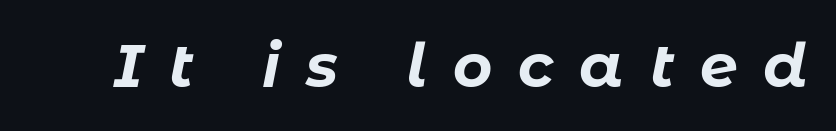
Inter-character spacing is expanded well beyond the font's built-in metrics. The space directly below the letters is spotless. The rendering uses natural spacing where letterforms have individual widths. Thick stems and heavy bowls — unmistakably bold. Designer's note — italics engaged.
